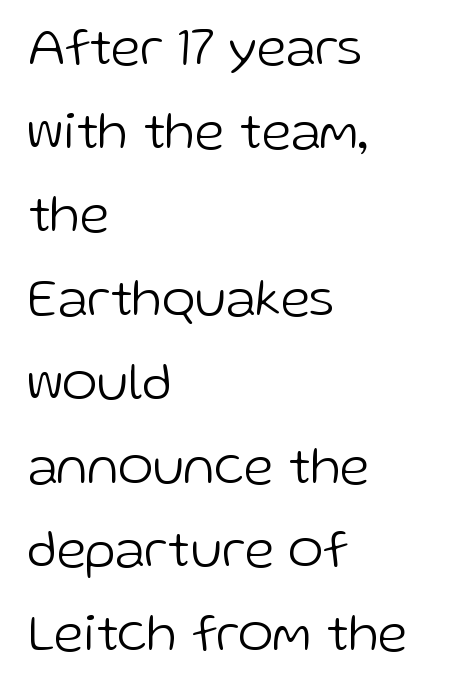
Q: Is the text bold? A: No.
Q: Is the text italic (slanted)? A: No, it is upright.
Q: Is the typeface a serif or a sans-serif typeface? A: Sans-serif.
Q: Is the text underlined? A: No.
Q: How is the paragraph aligned? A: Left-aligned.
Q: Is the spacing between letters normal or unusually wide? A: Normal.
Q: Is the spacing between lines tight, normal or loose? A: Normal.
Q: Width (condensed, normal, or wide)? A: Normal.
Q: Stroke contrast? A: Low.
Q: x-height? A: Medium.
Q: Monospaced? A: No.
